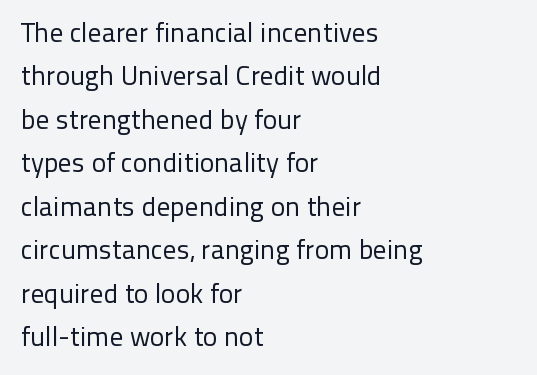
The image shows 27 px text type, upright; set left-aligned, normal line spacing (1.61x), normal letter spacing, not underlined.
